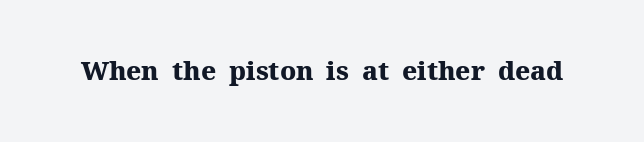
{"italic": "no", "bold": "yes", "underline": "no", "letter_spacing": "normal", "letter_spacing_em": 0.0, "glyph_px": 26}
